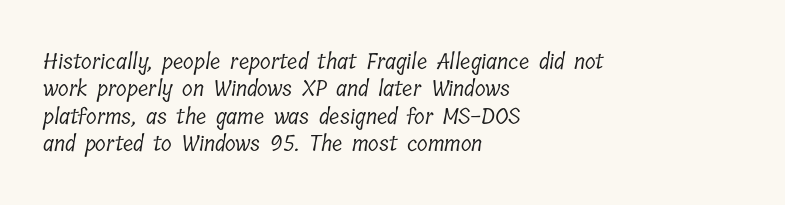
The image shows 22 px text type; set left-aligned, line spacing 1.24x, normal letter spacing, not underlined.
